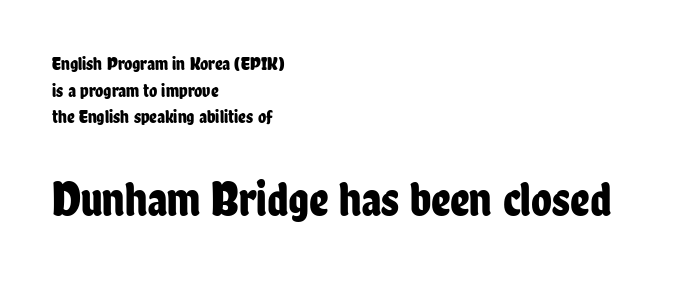
{"serif": "no", "italic": "no", "width": "condensed", "stroke_contrast": "low", "x_height": "medium", "monospaced": "no", "underline": "no", "align": "left", "line_spacing": "normal", "line_spacing_ratio": 1.4, "letter_spacing": "normal", "letter_spacing_em": 0.0, "larger_block": "second", "size_ratio": 2.53, "glyph_px": 48}
